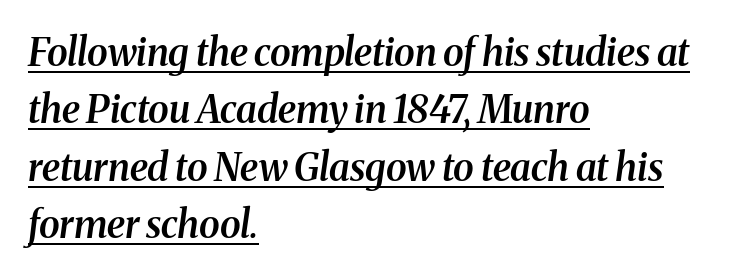
Does the weight exceed regular? Yes, but only to semibold. Do the characters align in a grid? No, the font is proportional. Look at the bottom of the vertical strokes: they flare into serifs here. In terms of leading, this rendering sits right in the middle. It's the slanting kind of type. The typesetter has applied underlining to the passage shown.
